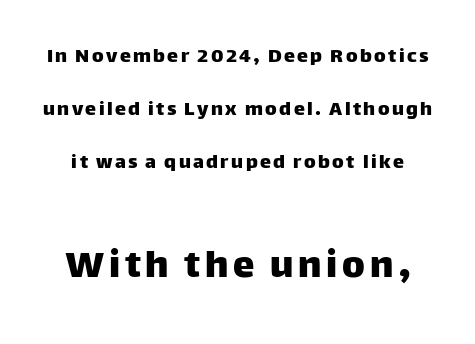
Q: Is the text italic (slanted)? A: No, it is upright.
Q: Is the typeface a serif or a sans-serif typeface? A: Sans-serif.
Q: Is the text underlined? A: No.
Q: Is the spacing between lines tight, normal or loose? A: Loose.
Q: Which block of text is set in a larger size, the first (top) or the second (bottom)? A: The second (bottom) one.
Q: Width (condensed, normal, or wide)? A: Normal.
Q: Stroke contrast? A: Low.
Q: x-height? A: Large.
Q: Monospaced? A: No.
